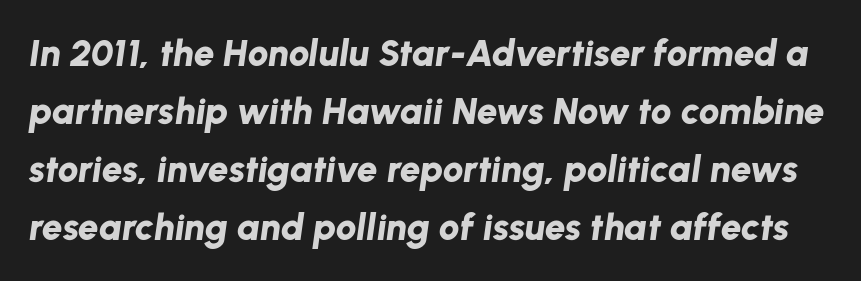
{"italic": "yes", "lean": "right", "slant_degrees": 8, "bold": "yes", "weight": "bold", "width": "normal", "stroke_contrast": "low", "x_height": "medium", "monospaced": "no", "underline": "no", "line_spacing": "normal", "line_spacing_ratio": 1.57, "letter_spacing": "normal", "letter_spacing_em": 0.0, "glyph_px": 37}
